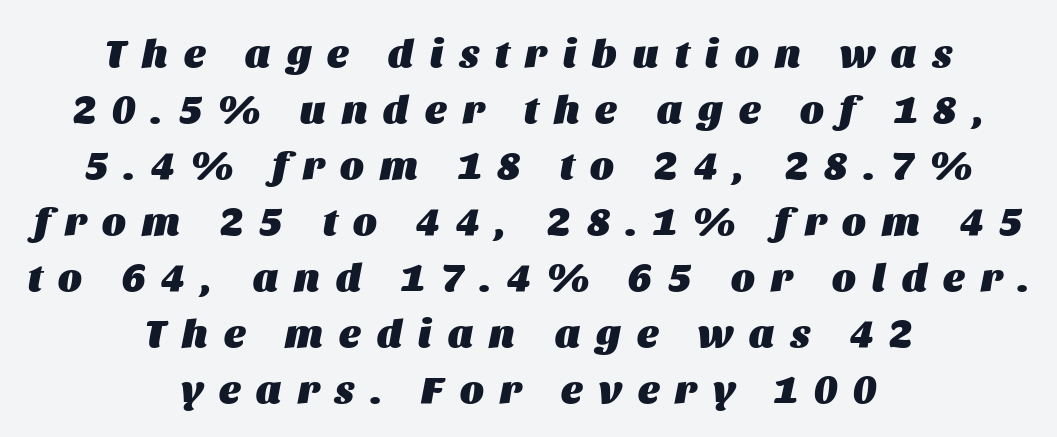
The image shows 40 px heavy type, italic (leaning right); set centered, normal line spacing (1.4x), unusually wide letter spacing (+0.41 em), not underlined; medium stroke contrast and a large x-height.
